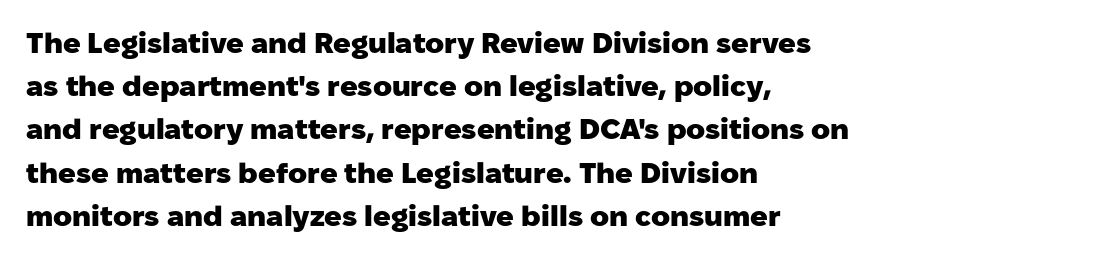
{"serif": "no", "italic": "no", "bold": "yes", "weight": "heavy", "width": "normal", "stroke_contrast": "low", "x_height": "medium", "monospaced": "no", "underline": "no", "align": "left", "line_spacing": "normal", "line_spacing_ratio": 1.49, "letter_spacing": "normal", "letter_spacing_em": 0.0, "glyph_px": 29}
